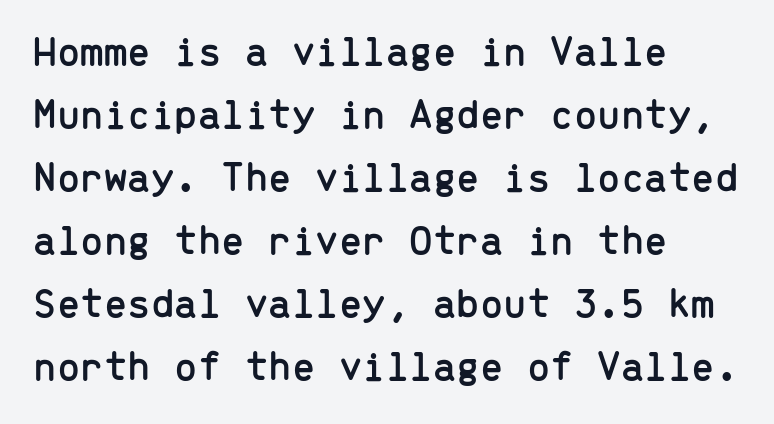
Underline: absent. Upright lettering throughout. The passage shown is typed in a monospace face where columns stay perfectly aligned. The letterforms sit shoulder to shoulder at normal distance. Horizontal bands of white between lines are of average thickness.
